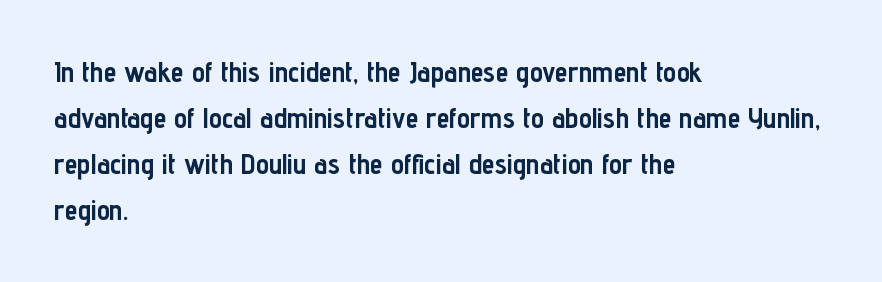
The image shows 29 px semibold, condensed sans-serif type, upright; set left-aligned, normal line spacing (1.59x), normal letter spacing, not underlined; low stroke contrast and a medium x-height.
